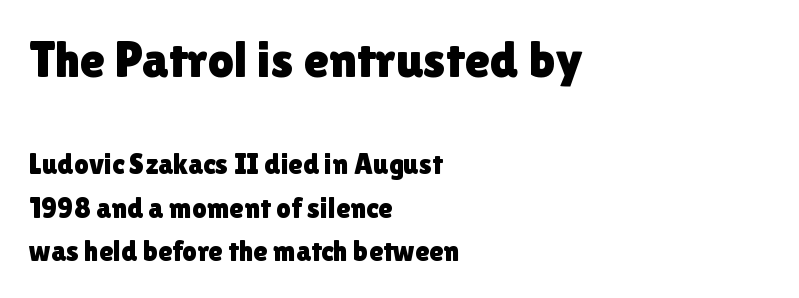
{"serif": "no", "italic": "no", "width": "normal", "x_height": "medium", "monospaced": "no", "underline": "no", "align": "left", "line_spacing": "normal", "line_spacing_ratio": 1.51, "letter_spacing": "normal", "letter_spacing_em": 0.0, "larger_block": "first", "size_ratio": 1.76, "glyph_px": 51}
